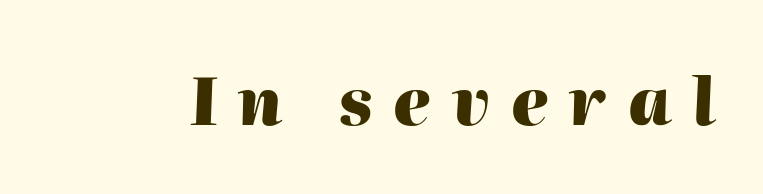
{"italic": "yes", "lean": "right", "slant_degrees": 2, "bold": "yes", "weight": "heavy", "width": "normal", "stroke_contrast": "high", "x_height": "medium", "monospaced": "no", "underline": "no", "letter_spacing": "wide", "letter_spacing_em": 0.32, "glyph_px": 65}
